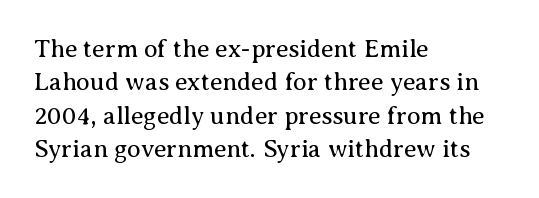
{"italic": "no", "bold": "no", "underline": "no", "align": "left", "line_spacing": "normal", "line_spacing_ratio": 1.34, "letter_spacing": "normal", "letter_spacing_em": 0.0, "glyph_px": 25}
